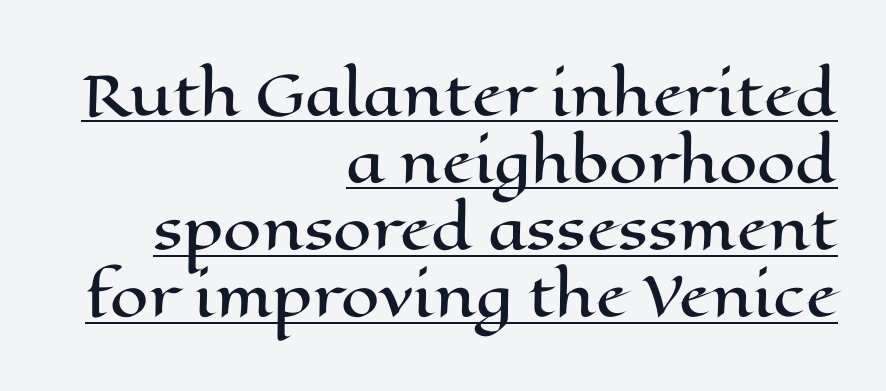
{"italic": "no", "width": "wide", "stroke_contrast": "high", "x_height": "medium", "monospaced": "no", "underline": "yes", "align": "right", "line_spacing_ratio": 1.22, "letter_spacing": "normal", "letter_spacing_em": 0.0, "glyph_px": 55}
